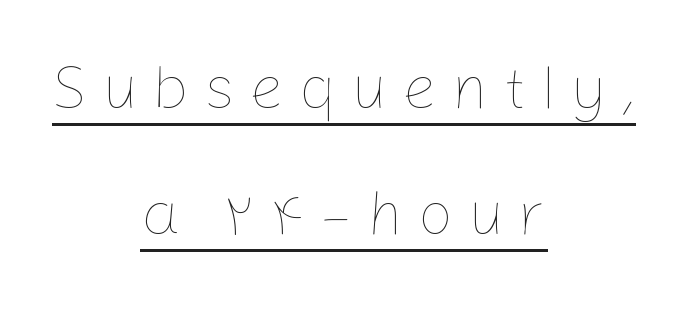
{"italic": "no", "bold": "no", "weight": "thin", "width": "normal", "stroke_contrast": "low", "x_height": "medium", "monospaced": "no", "underline": "yes", "align": "center", "line_spacing": "loose", "line_spacing_ratio": 2.0, "letter_spacing": "wide", "letter_spacing_em": 0.22, "glyph_px": 63}
